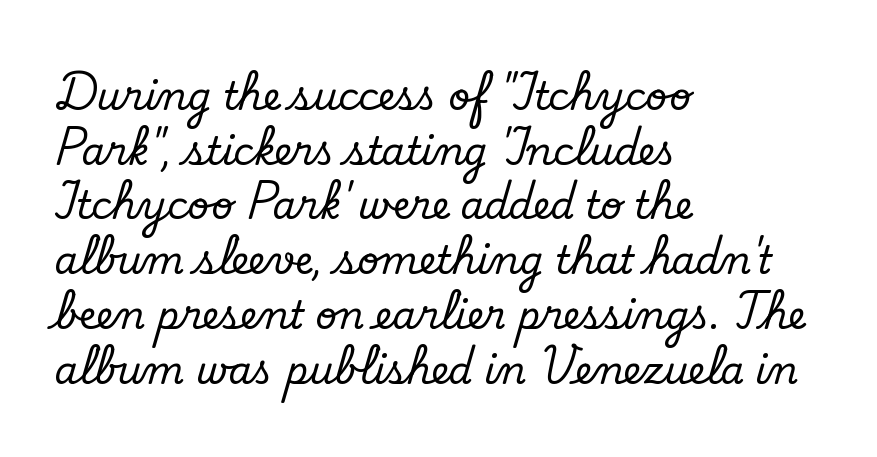
The image shows 38 px serif type; set left-aligned, normal line spacing (1.44x), normal letter spacing, not underlined; low stroke contrast and a small x-height.
